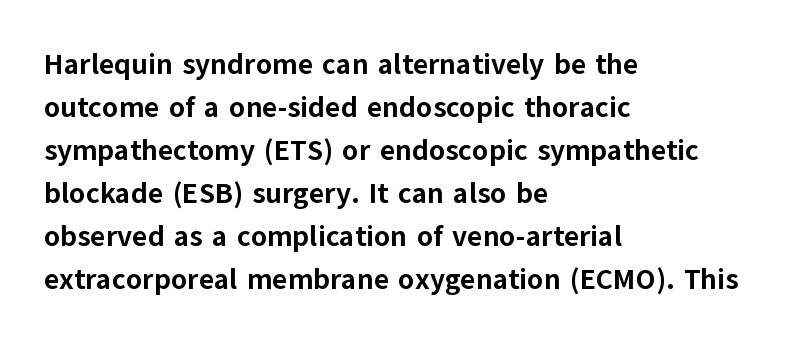
{"serif": "no", "italic": "no", "bold": "yes", "weight": "bold", "width": "normal", "stroke_contrast": "low", "x_height": "medium", "monospaced": "no", "underline": "no", "align": "left", "line_spacing": "normal", "line_spacing_ratio": 1.48, "letter_spacing": "normal", "letter_spacing_em": 0.0, "glyph_px": 29}
